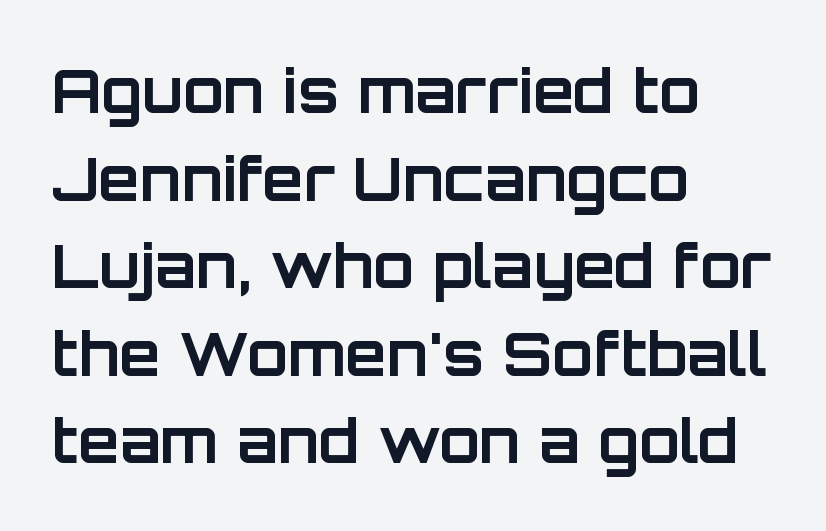
{"serif": "no", "italic": "no", "bold": "yes", "weight": "bold", "width": "normal", "stroke_contrast": "low", "x_height": "large", "monospaced": "no", "underline": "no", "align": "left", "line_spacing": "normal", "line_spacing_ratio": 1.46, "letter_spacing": "normal", "letter_spacing_em": 0.0, "glyph_px": 60}
